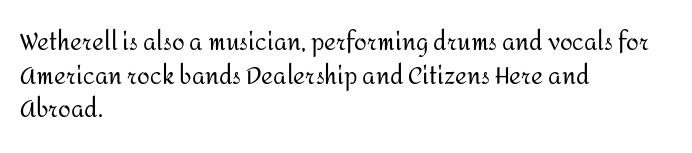
Q: Is the text bold? A: No.
Q: Is the text italic (slanted)? A: No, it is upright.
Q: Is the text underlined? A: No.
Q: How is the paragraph aligned? A: Left-aligned.
Q: Is the spacing between letters normal or unusually wide? A: Normal.
Q: Is the spacing between lines tight, normal or loose? A: Normal.
